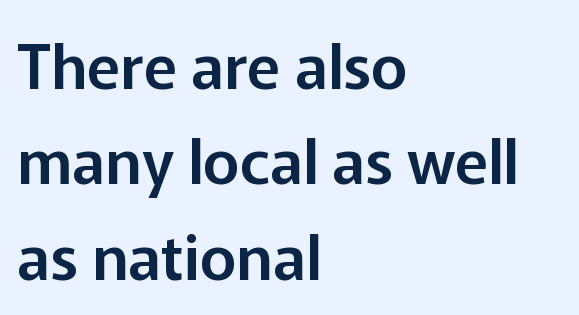
Q: Is the text italic (slanted)? A: No, it is upright.
Q: Is the typeface a serif or a sans-serif typeface? A: Sans-serif.
Q: Is the text underlined? A: No.
Q: How is the paragraph aligned? A: Left-aligned.
Q: Is the spacing between letters normal or unusually wide? A: Normal.
Q: Is the spacing between lines tight, normal or loose? A: Normal.
Q: Width (condensed, normal, or wide)? A: Normal.
Q: Stroke contrast? A: Low.
Q: x-height? A: Medium.
Q: Monospaced? A: No.
